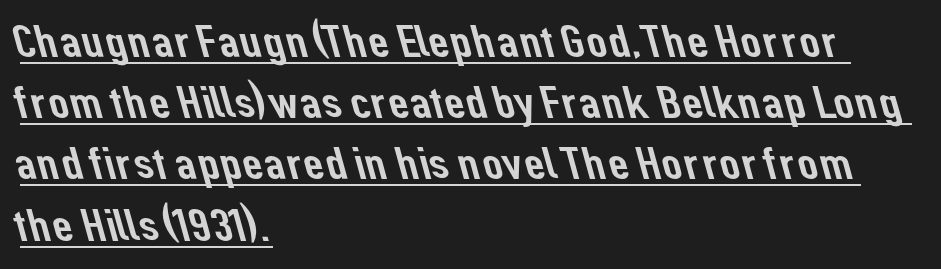
The image shows 45 px sans-serif type; set left-aligned, normal line spacing (1.36x), normal letter spacing, underlined; low stroke contrast and a medium x-height.
